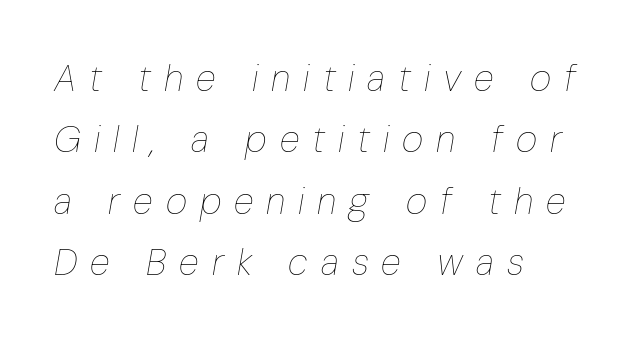
Q: Is the text bold? A: No.
Q: Is the text italic (slanted)? A: Yes, it leans right by about 10 degrees.
Q: Is the text underlined? A: No.
Q: How is the paragraph aligned? A: Left-aligned.
Q: Is the spacing between letters normal or unusually wide? A: Unusually wide.
Q: Is the spacing between lines tight, normal or loose? A: Normal.
Q: Width (condensed, normal, or wide)? A: Condensed.
Q: Stroke contrast? A: Low.
Q: x-height? A: Medium.
Q: Monospaced? A: No.
